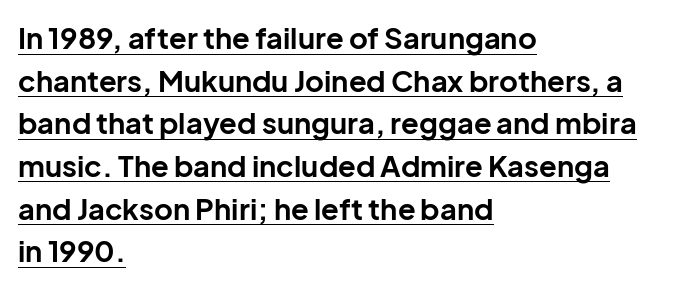
{"serif": "no", "italic": "no", "bold": "yes", "weight": "bold", "width": "normal", "stroke_contrast": "low", "x_height": "medium", "monospaced": "no", "underline": "yes", "align": "left", "line_spacing": "normal", "line_spacing_ratio": 1.47, "letter_spacing": "normal", "letter_spacing_em": 0.0, "glyph_px": 29}
